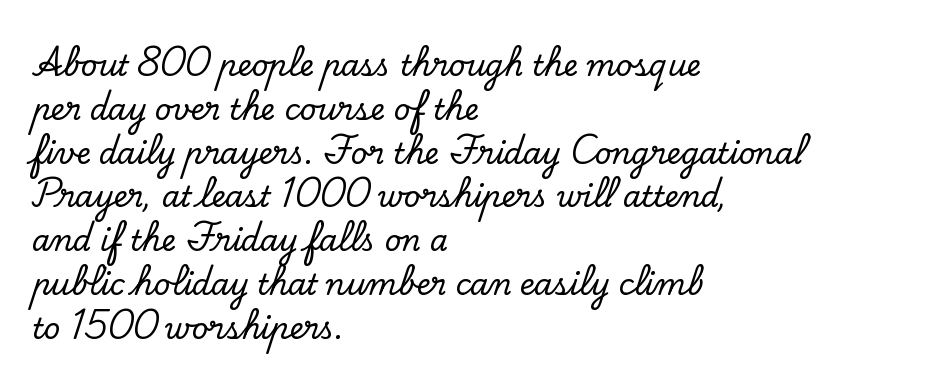
Q: Is the text italic (slanted)? A: Yes.
Q: Is the typeface a serif or a sans-serif typeface? A: Serif.
Q: Is the text underlined? A: No.
Q: How is the paragraph aligned? A: Left-aligned.
Q: Is the spacing between letters normal or unusually wide? A: Normal.
Q: Is the spacing between lines tight, normal or loose? A: Normal.
Q: Width (condensed, normal, or wide)? A: Normal.
Q: Stroke contrast? A: Low.
Q: x-height? A: Small.
Q: Monospaced? A: No.
